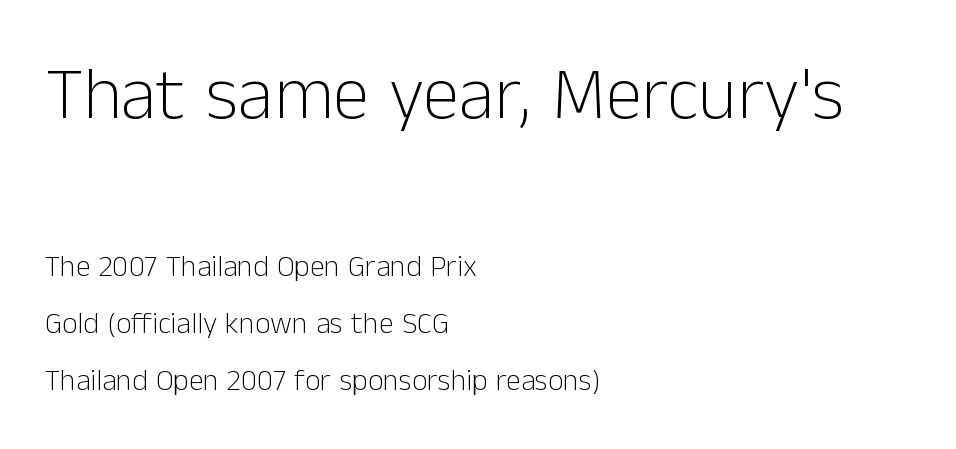
Q: Is the text bold? A: No.
Q: Is the text italic (slanted)? A: No, it is upright.
Q: Is the typeface a serif or a sans-serif typeface? A: Sans-serif.
Q: Is the text underlined? A: No.
Q: How is the paragraph aligned? A: Left-aligned.
Q: Is the spacing between letters normal or unusually wide? A: Normal.
Q: Is the spacing between lines tight, normal or loose? A: Loose.
Q: Which block of text is set in a larger size, the first (top) or the second (bottom)? A: The first (top) one.
Q: Width (condensed, normal, or wide)? A: Normal.
Q: Stroke contrast? A: Low.
Q: x-height? A: Medium.
Q: Monospaced? A: No.
